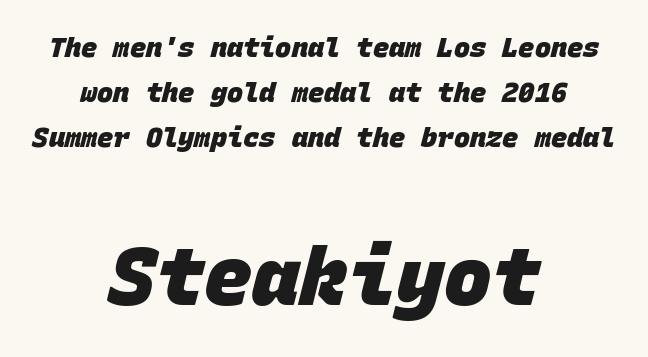
Q: Is the text bold? A: Yes.
Q: Is the typeface a serif or a sans-serif typeface? A: Sans-serif.
Q: Is the text underlined? A: No.
Q: How is the paragraph aligned? A: Centered.
Q: Is the spacing between letters normal or unusually wide? A: Normal.
Q: Is the spacing between lines tight, normal or loose? A: Normal.
Q: Which block of text is set in a larger size, the first (top) or the second (bottom)? A: The second (bottom) one.
Q: Width (condensed, normal, or wide)? A: Normal.
Q: Stroke contrast? A: Low.
Q: x-height? A: Large.
Q: Monospaced? A: Yes.
